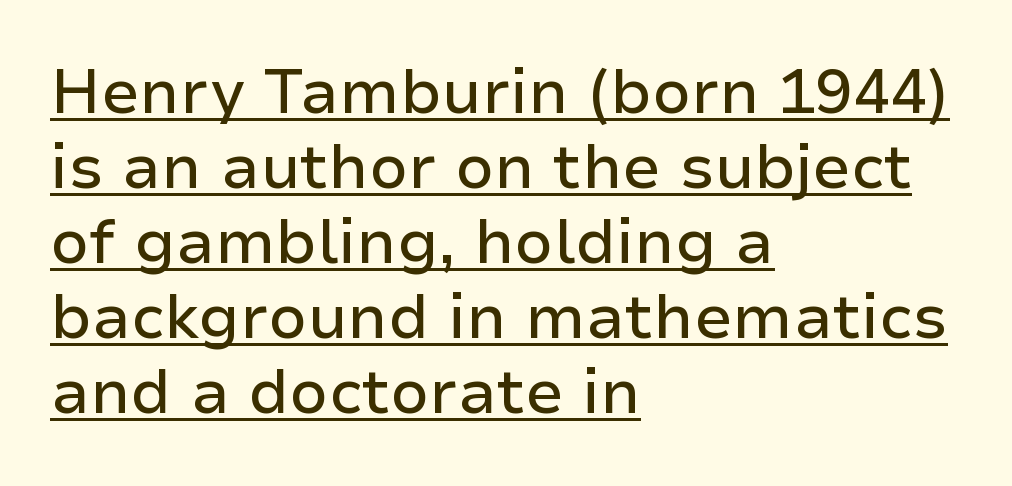
{"serif": "no", "italic": "no", "width": "normal", "stroke_contrast": "low", "x_height": "medium", "monospaced": "no", "underline": "yes", "align": "left", "line_spacing_ratio": 1.21, "letter_spacing": "normal", "letter_spacing_em": 0.0, "glyph_px": 62}
